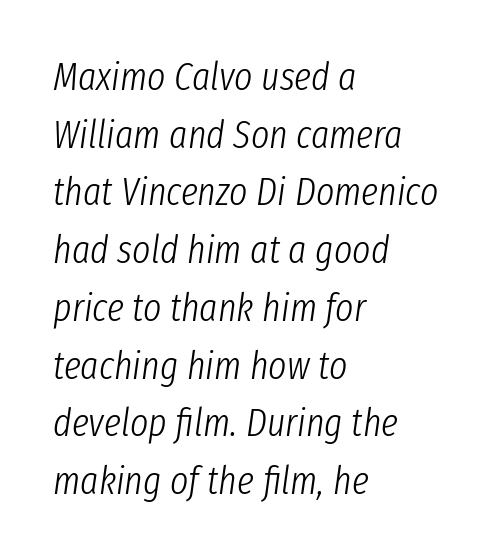
The image shows 39 px light, condensed type, italic (leaning right); set left-aligned, normal line spacing (1.48x), normal letter spacing, not underlined; low stroke contrast and a medium x-height.
